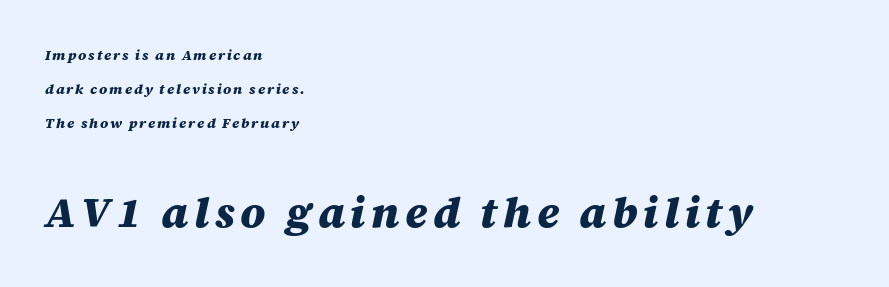
{"italic": "yes", "lean": "right", "slant_degrees": 12, "bold": "yes", "weight": "heavy", "width": "normal", "stroke_contrast": "medium", "x_height": "large", "monospaced": "no", "underline": "no", "align": "left", "line_spacing": "loose", "line_spacing_ratio": 2.44, "larger_block": "second", "size_ratio": 3.07, "glyph_px": 43}
